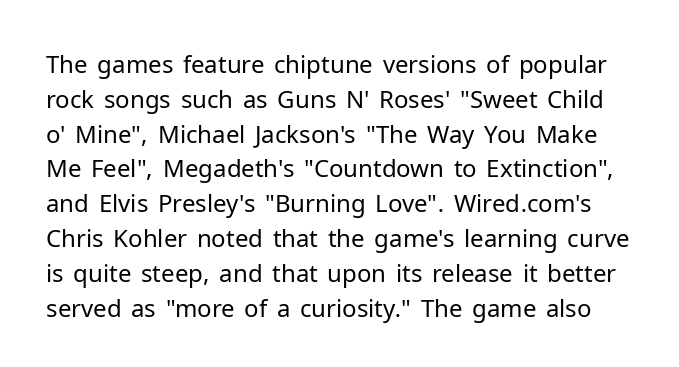
The image shows 24 px text type, upright; set normal line spacing (1.45x), normal letter spacing, not underlined.
